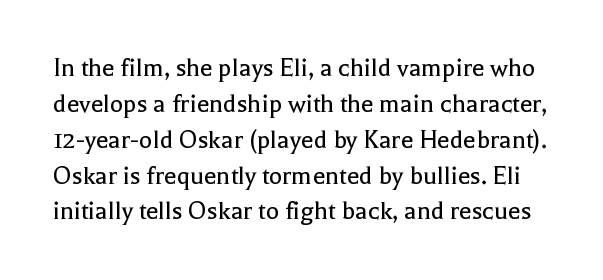
Regarding serifs, this sample has them. Plain, unruled lines of type. Does extra space separate the letters? No, they use regular spacing. The face used here is proportionally spaced, like ordinary book or web type.
